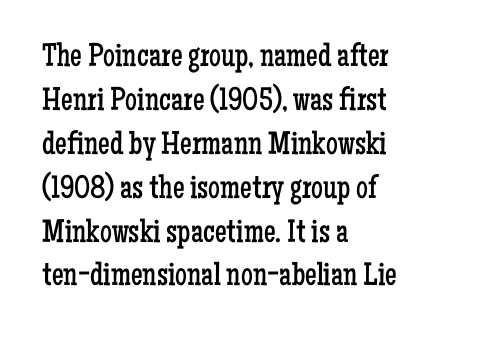
Q: Is the text bold? A: No.
Q: Is the text italic (slanted)? A: No, it is upright.
Q: Is the typeface a serif or a sans-serif typeface? A: Serif.
Q: Is the text underlined? A: No.
Q: How is the paragraph aligned? A: Left-aligned.
Q: Is the spacing between letters normal or unusually wide? A: Normal.
Q: Is the spacing between lines tight, normal or loose? A: Normal.
Q: Width (condensed, normal, or wide)? A: Condensed.
Q: Stroke contrast? A: Low.
Q: x-height? A: Medium.
Q: Monospaced? A: No.
